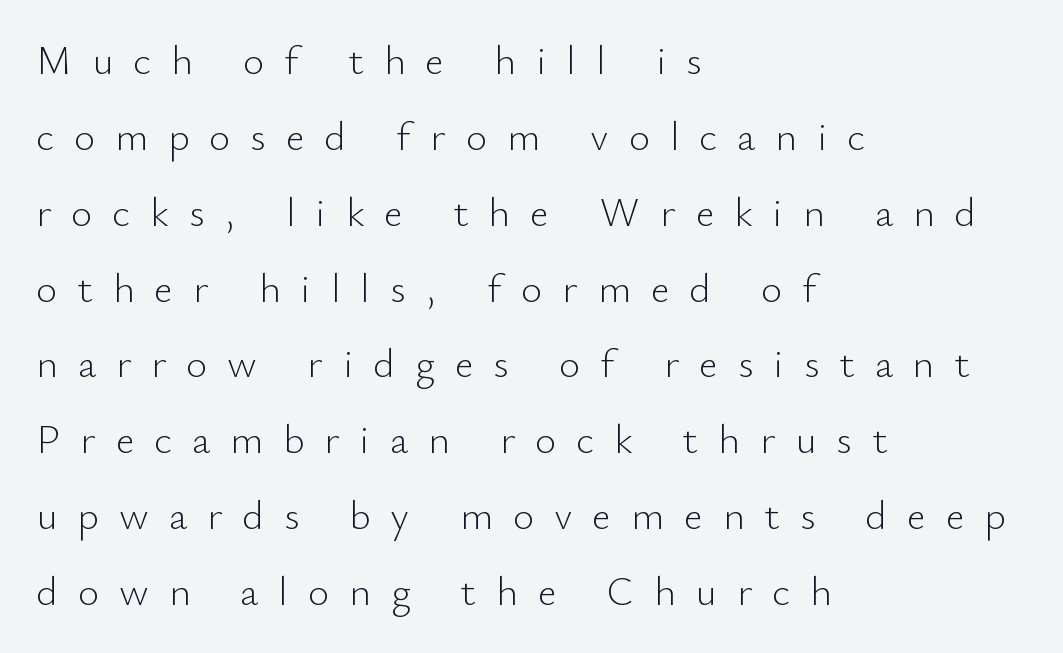
The image shows 41 px light sans-serif type, upright; set left-aligned, line spacing 1.85x, unusually wide letter spacing (+0.49 em), not underlined; low stroke contrast and a small x-height.
